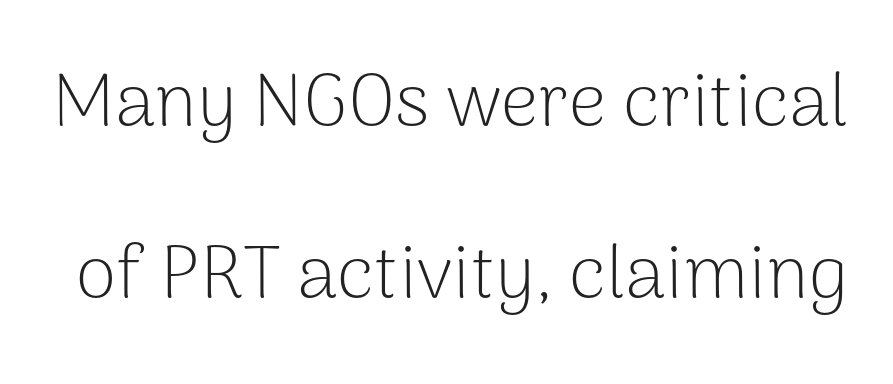
The image shows 74 px light sans-serif type, upright; set loose line spacing (2.32x), normal letter spacing, not underlined; low stroke contrast and a medium x-height.
